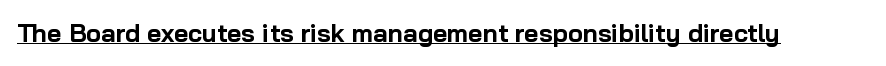
Q: Is the text bold? A: Yes.
Q: Is the text italic (slanted)? A: No, it is upright.
Q: Is the text underlined? A: Yes.
Q: Is the spacing between letters normal or unusually wide? A: Normal.
